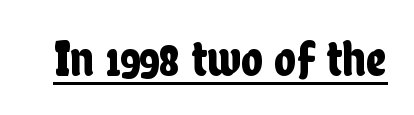
Q: Is the text italic (slanted)? A: No, it is upright.
Q: Is the typeface a serif or a sans-serif typeface? A: Sans-serif.
Q: Is the text underlined? A: Yes.
Q: Is the spacing between letters normal or unusually wide? A: Normal.
Q: Width (condensed, normal, or wide)? A: Condensed.
Q: Stroke contrast? A: Low.
Q: x-height? A: Medium.
Q: Monospaced? A: No.
